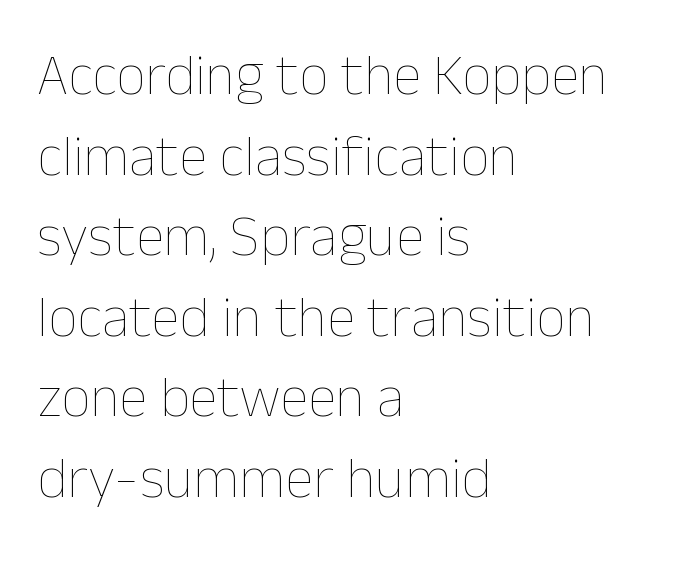
Q: Is the text bold? A: No.
Q: Is the text italic (slanted)? A: No, it is upright.
Q: Is the text underlined? A: No.
Q: How is the paragraph aligned? A: Left-aligned.
Q: Is the spacing between letters normal or unusually wide? A: Normal.
Q: Is the spacing between lines tight, normal or loose? A: Normal.
Q: Width (condensed, normal, or wide)? A: Normal.
Q: Stroke contrast? A: Low.
Q: x-height? A: Medium.
Q: Monospaced? A: No.
